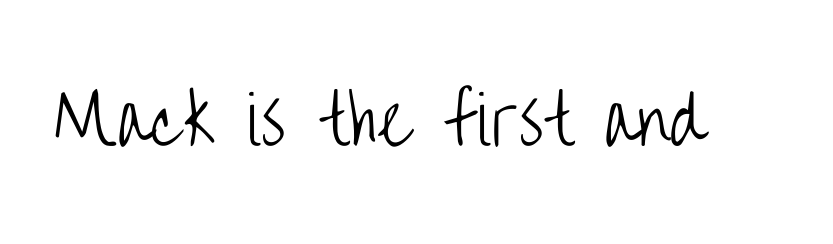
{"serif": "no", "italic": "no", "bold": "no", "weight": "light", "width": "condensed", "stroke_contrast": "low", "x_height": "large", "monospaced": "no", "underline": "no", "letter_spacing": "normal", "letter_spacing_em": 0.0, "glyph_px": 66}
